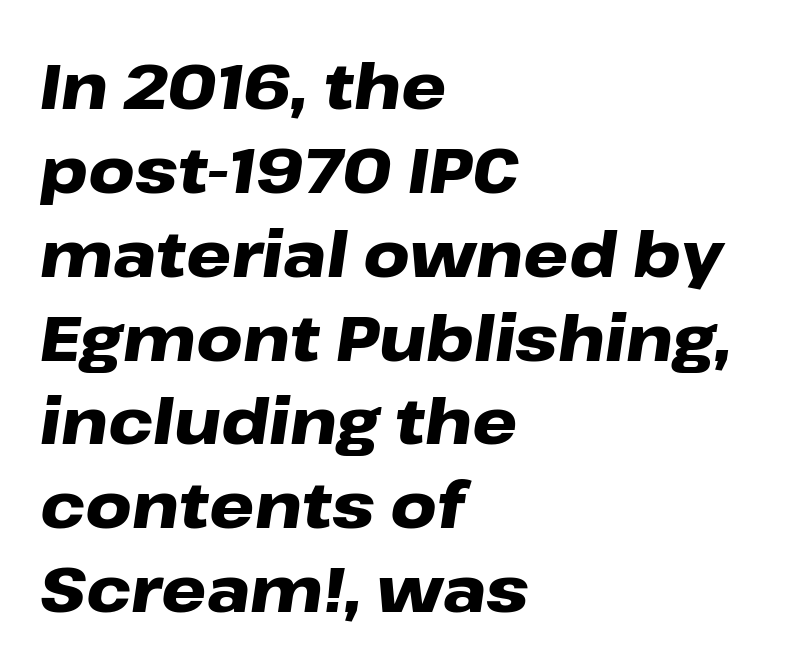
The image shows 64 px heavy, wide type, italic (leaning right); set left-aligned, normal line spacing (1.31x), normal letter spacing, not underlined; low stroke contrast and a medium x-height.
